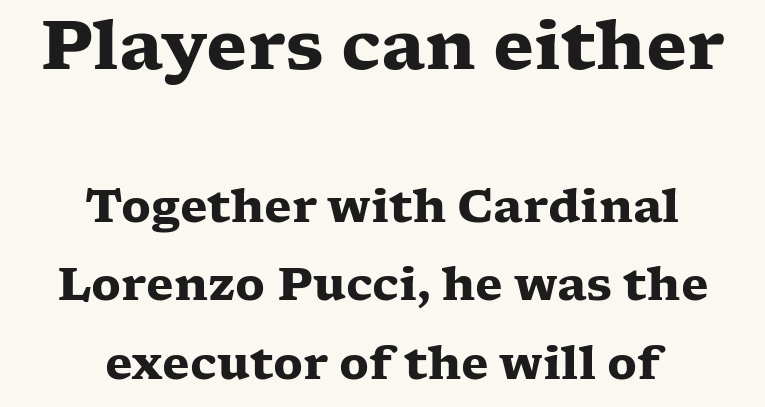
Typesetter's note — upper block bumped up in size, lower block left smaller. No extra tracking has been applied to these lines. The passage shown is typed in a proportional face where columns would drift. As a designer I'd log this as weight 700, bold. Just letters on the line, the space beneath them empty. Italic? Not at all — the glyphs are vertical.
